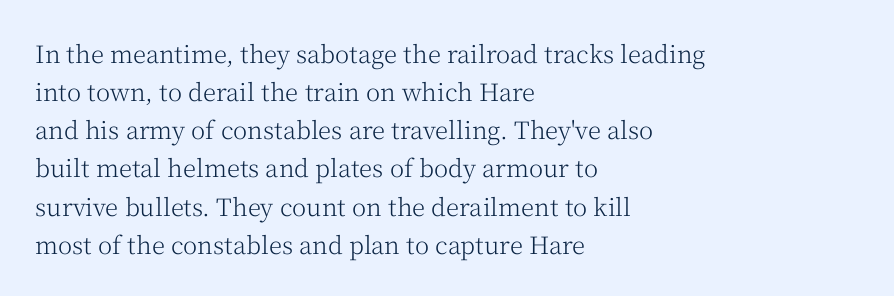
{"italic": "no", "bold": "no", "underline": "no", "align": "left", "line_spacing": "normal", "line_spacing_ratio": 1.59, "letter_spacing": "normal", "letter_spacing_em": 0.0, "glyph_px": 24}
